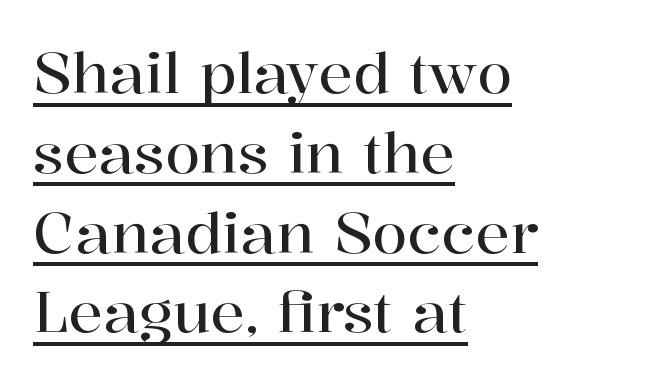
Tracking here is standard; glyphs follow each other at the usual distance. Does the lettering tilt? It doesn't — this is upright. These lines are set flush left with a ragged right edge. Little horizontal feet cap the strokes, marking this as serif type.
